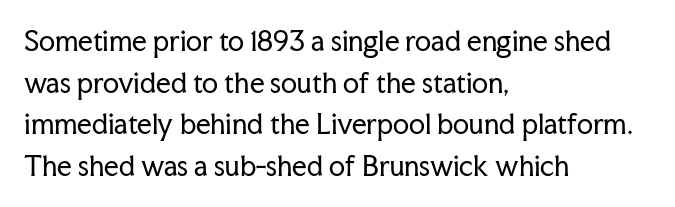
The image shows 26 px text type, upright; set left-aligned, normal line spacing (1.6x), normal letter spacing, not underlined.
